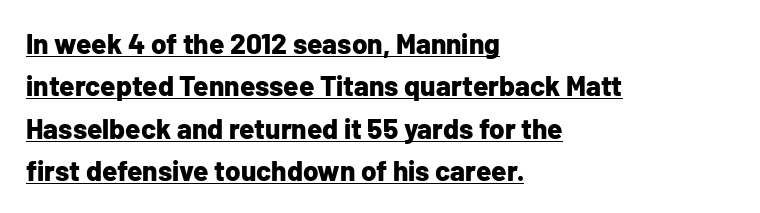
The image shows 28 px bold sans-serif type, upright; set left-aligned, normal line spacing (1.51x), normal letter spacing, underlined; low stroke contrast and a medium x-height.
